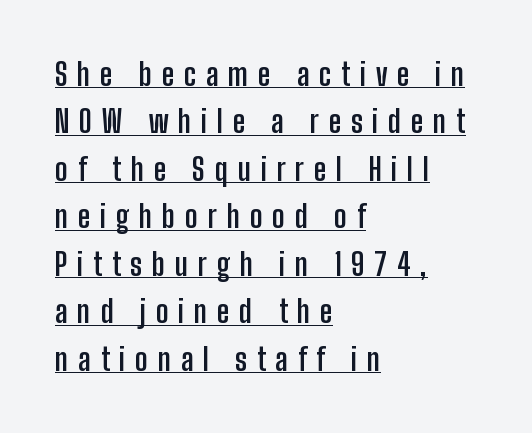
{"serif": "no", "italic": "no", "bold": "yes", "weight": "semibold", "width": "condensed", "stroke_contrast": "low", "x_height": "medium", "monospaced": "no", "underline": "yes", "align": "left", "line_spacing": "normal", "line_spacing_ratio": 1.53, "letter_spacing": "wide", "letter_spacing_em": 0.31, "glyph_px": 31}
